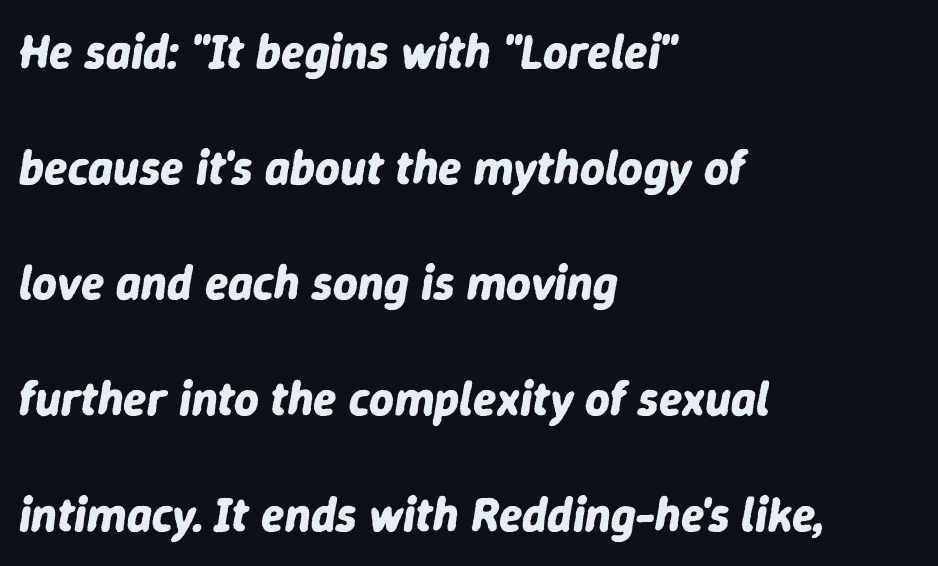
{"italic": "yes", "lean": "right", "slant_degrees": 9, "bold": "yes", "weight": "bold", "width": "normal", "stroke_contrast": "low", "x_height": "medium", "monospaced": "no", "underline": "no", "align": "left", "line_spacing": "loose", "line_spacing_ratio": 2.41, "letter_spacing": "normal", "letter_spacing_em": 0.0, "glyph_px": 48}
